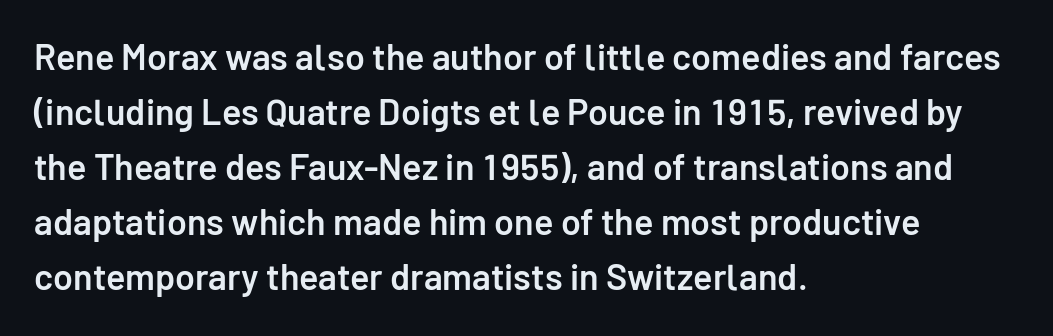
{"serif": "no", "italic": "no", "bold": "semi", "weight": "semibold", "width": "normal", "stroke_contrast": "low", "x_height": "medium", "monospaced": "no", "underline": "no", "align": "left", "line_spacing": "normal", "line_spacing_ratio": 1.53, "letter_spacing": "normal", "letter_spacing_em": 0.0, "glyph_px": 36}
